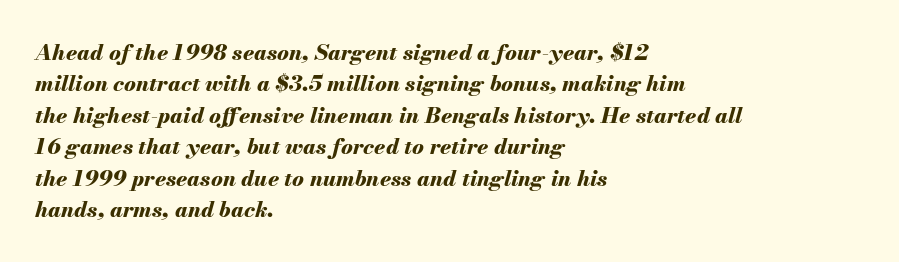
Q: Is the text bold? A: Yes.
Q: Is the text italic (slanted)? A: Yes, it leans right by about 13 degrees.
Q: Is the text underlined? A: No.
Q: How is the paragraph aligned? A: Left-aligned.
Q: Is the spacing between letters normal or unusually wide? A: Normal.
Q: Is the spacing between lines tight, normal or loose? A: Normal.
